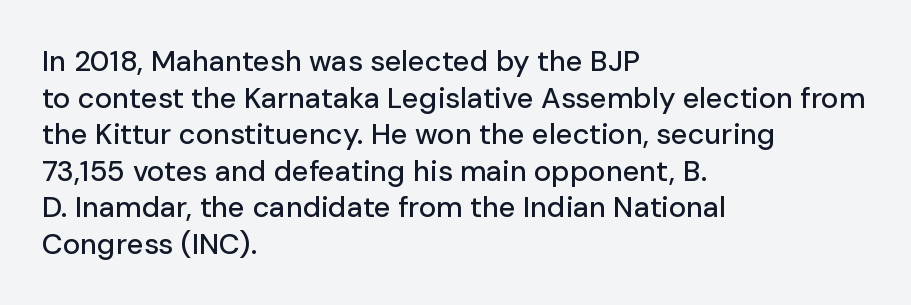
The image shows 29 px sans-serif type, upright; set left-aligned, normal line spacing (1.26x), normal letter spacing, not underlined; low stroke contrast and a medium x-height.
